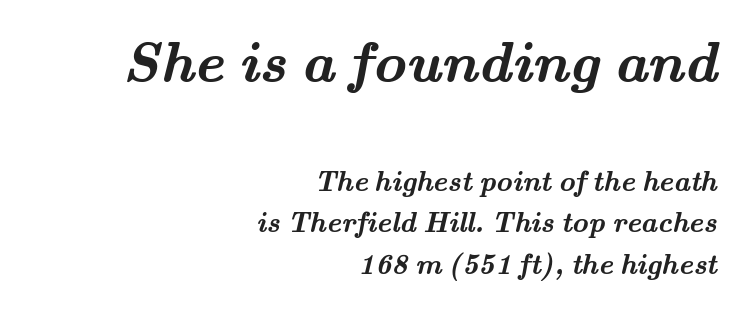
The image shows 57 px semibold, wide serif type; set right-aligned, normal line spacing (1.49x), normal letter spacing, not underlined; the first (top) block is 2.04x larger; medium stroke contrast and a small x-height.
